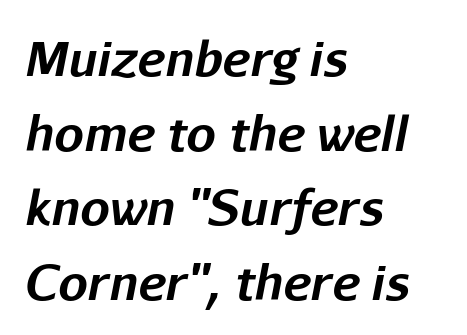
Q: Is the text bold? A: Yes.
Q: Is the text italic (slanted)? A: Yes, it leans right by about 11 degrees.
Q: Is the text underlined? A: No.
Q: How is the paragraph aligned? A: Left-aligned.
Q: Is the spacing between letters normal or unusually wide? A: Normal.
Q: Is the spacing between lines tight, normal or loose? A: Normal.
Q: Width (condensed, normal, or wide)? A: Normal.
Q: Stroke contrast? A: Low.
Q: x-height? A: Medium.
Q: Monospaced? A: No.
